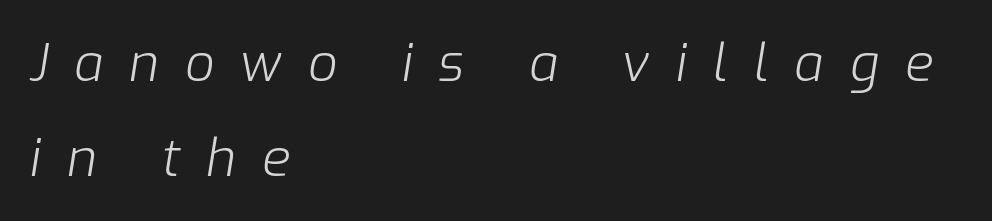
Check the space under the baseline: it is left empty. Visually the block forms a straight wall on the left and a jagged coastline on the right. The face used here is rendered with a markedly widened letterfit. Is this a fixed-width face? No — the glyphs have proportional, varying widths.
